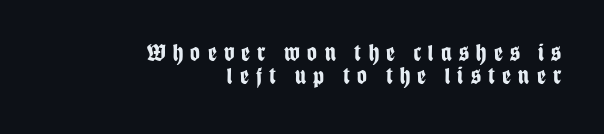
{"italic": "no", "bold": "yes", "underline": "no", "align": "right", "line_spacing": "tight", "line_spacing_ratio": 0.97, "letter_spacing": "wide", "letter_spacing_em": 0.31, "glyph_px": 24}
